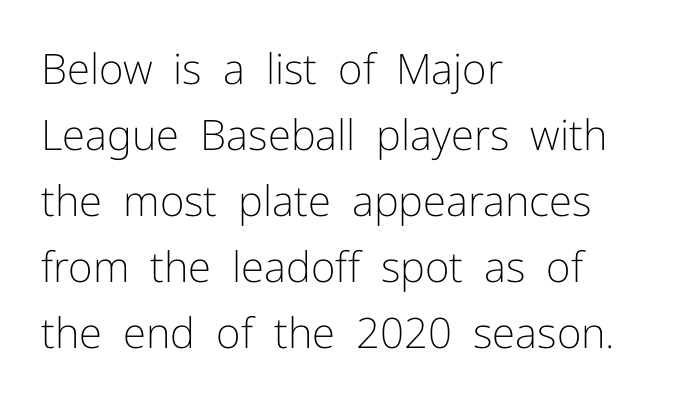
Q: Is the text bold? A: No.
Q: Is the text italic (slanted)? A: No, it is upright.
Q: Is the typeface a serif or a sans-serif typeface? A: Sans-serif.
Q: Is the text underlined? A: No.
Q: How is the paragraph aligned? A: Left-aligned.
Q: Is the spacing between letters normal or unusually wide? A: Normal.
Q: Is the spacing between lines tight, normal or loose? A: Normal.
Q: Width (condensed, normal, or wide)? A: Normal.
Q: Stroke contrast? A: Low.
Q: x-height? A: Medium.
Q: Monospaced? A: No.
